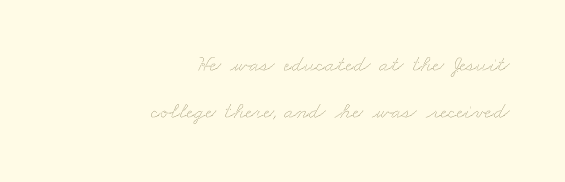
{"bold": "no", "underline": "no", "align": "right", "line_spacing": "loose", "line_spacing_ratio": 2.05, "letter_spacing": "normal", "letter_spacing_em": 0.0, "glyph_px": 23}
